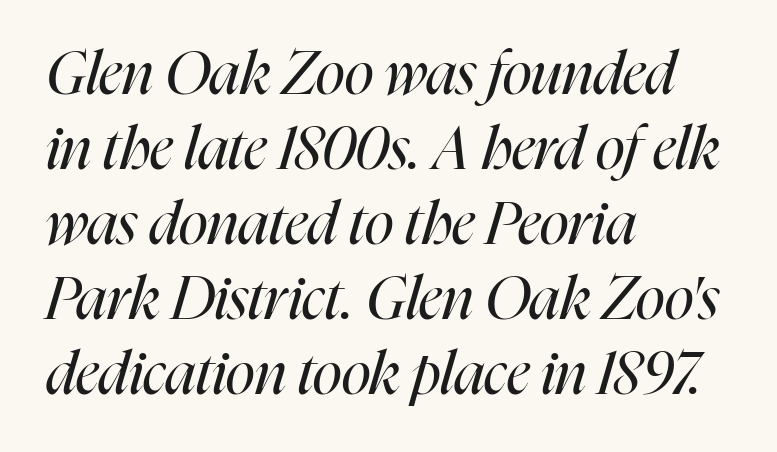
The rendering anchors every line to the left-hand side. Look at the tracking — it's just the regular setting, nothing added. Is the stroke heavy? The answer is a plain regular-or-lighter. Here the designer chose a conventional face with non-uniform glyph widths. The passage shown stacks its lines at a standard gap.
